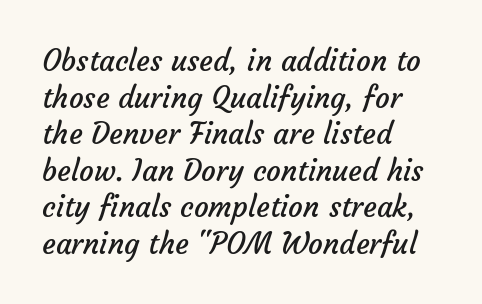
{"serif": "no", "bold": "no", "weight": "regular", "width": "normal", "stroke_contrast": "low", "x_height": "medium", "monospaced": "no", "underline": "no", "align": "left", "line_spacing": "normal", "line_spacing_ratio": 1.26, "letter_spacing": "normal", "letter_spacing_em": 0.0, "glyph_px": 29}
